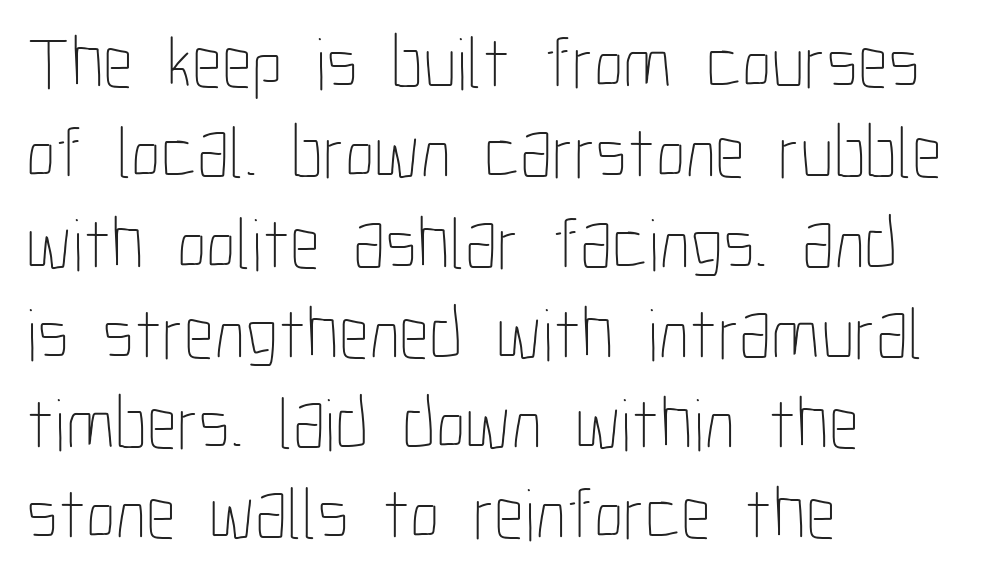
{"italic": "no", "bold": "no", "weight": "thin", "width": "condensed", "stroke_contrast": "low", "x_height": "medium", "monospaced": "no", "underline": "no", "align": "left", "line_spacing_ratio": 1.22, "letter_spacing": "normal", "letter_spacing_em": 0.0, "glyph_px": 74}
